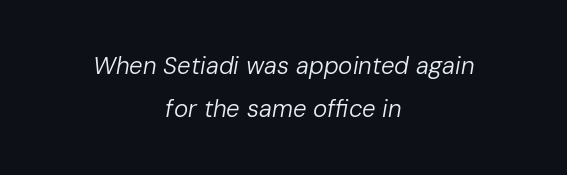
{"italic": "yes", "lean": "right", "slant_degrees": 10, "bold": "no", "underline": "no", "align": "center", "line_spacing_ratio": 1.78, "letter_spacing": "normal", "letter_spacing_em": 0.0, "glyph_px": 24}
